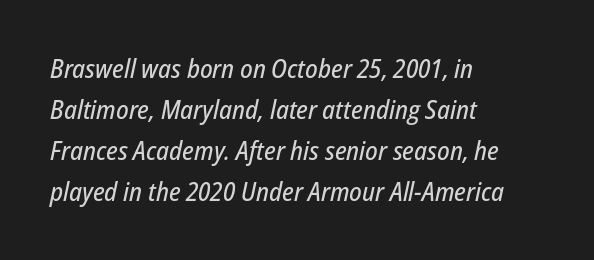
{"italic": "yes", "lean": "right", "slant_degrees": 12, "underline": "no", "align": "left", "line_spacing": "normal", "line_spacing_ratio": 1.58, "letter_spacing": "normal", "letter_spacing_em": 0.0, "glyph_px": 26}
